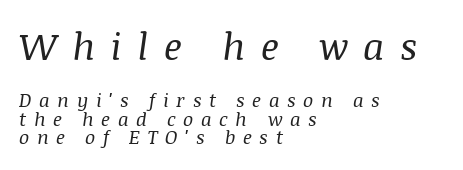
{"serif": "yes", "italic": "yes", "lean": "right", "slant_degrees": 8, "bold": "no", "weight": "regular", "width": "normal", "stroke_contrast": "medium", "x_height": "large", "monospaced": "no", "underline": "no", "align": "left", "line_spacing": "tight", "line_spacing_ratio": 0.97, "letter_spacing": "wide", "letter_spacing_em": 0.4, "larger_block": "first", "size_ratio": 2.0, "glyph_px": 38}
